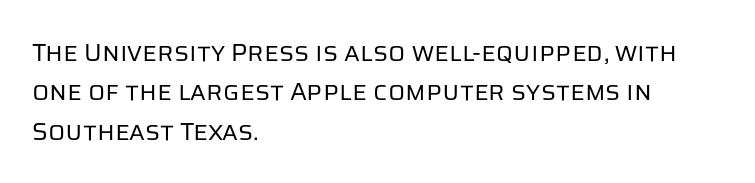
{"italic": "no", "bold": "no", "underline": "no", "align": "left", "line_spacing": "normal", "line_spacing_ratio": 1.58, "letter_spacing": "normal", "letter_spacing_em": 0.0, "glyph_px": 25}
